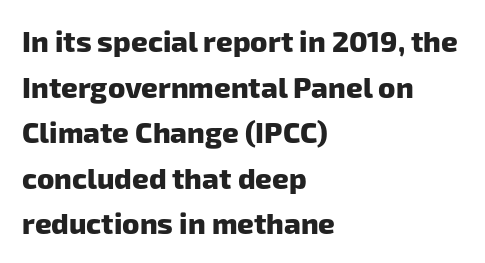
The image shows 29 px heavy sans-serif type; set left-aligned, normal line spacing (1.57x), normal letter spacing, not underlined; low stroke contrast and a medium x-height.
